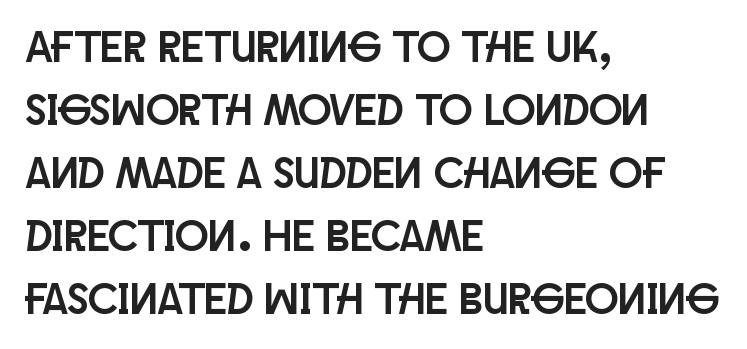
{"serif": "no", "italic": "no", "width": "condensed", "stroke_contrast": "low", "x_height": "large", "monospaced": "no", "underline": "no", "align": "left", "line_spacing": "normal", "line_spacing_ratio": 1.43, "letter_spacing": "normal", "letter_spacing_em": 0.0, "glyph_px": 44}
